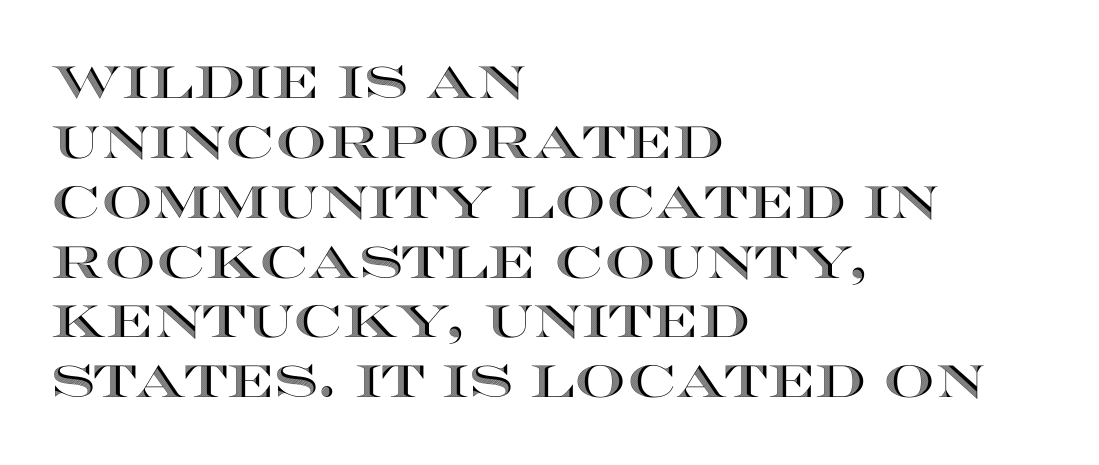
{"italic": "no", "width": "wide", "x_height": "large", "monospaced": "no", "underline": "no", "align": "left", "line_spacing": "normal", "line_spacing_ratio": 1.33, "letter_spacing": "normal", "letter_spacing_em": 0.0, "glyph_px": 45}
